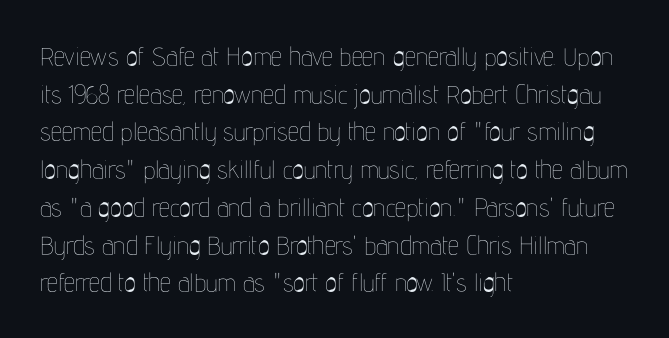
The image shows 25 px text type, upright; set left-aligned, normal line spacing (1.51x), normal letter spacing, not underlined.
